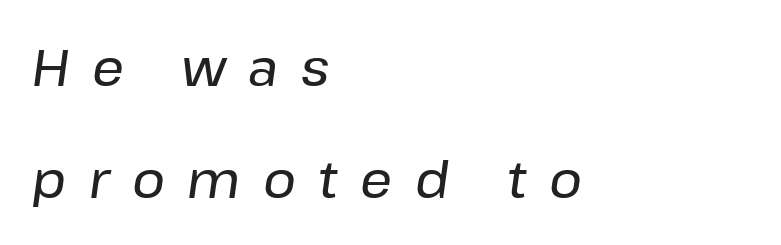
{"italic": "yes", "lean": "right", "slant_degrees": 8, "width": "normal", "stroke_contrast": "low", "x_height": "medium", "monospaced": "no", "underline": "no", "align": "left", "line_spacing": "loose", "line_spacing_ratio": 2.24, "letter_spacing": "wide", "letter_spacing_em": 0.45, "glyph_px": 50}
